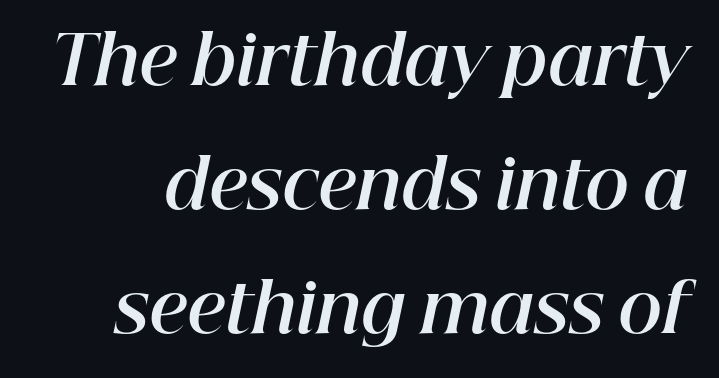
Q: Is the text bold? A: Yes.
Q: Is the text italic (slanted)? A: Yes, it leans right by about 12 degrees.
Q: Is the text underlined? A: No.
Q: Is the spacing between letters normal or unusually wide? A: Normal.
Q: Width (condensed, normal, or wide)? A: Normal.
Q: Stroke contrast? A: High.
Q: x-height? A: Medium.
Q: Monospaced? A: No.
